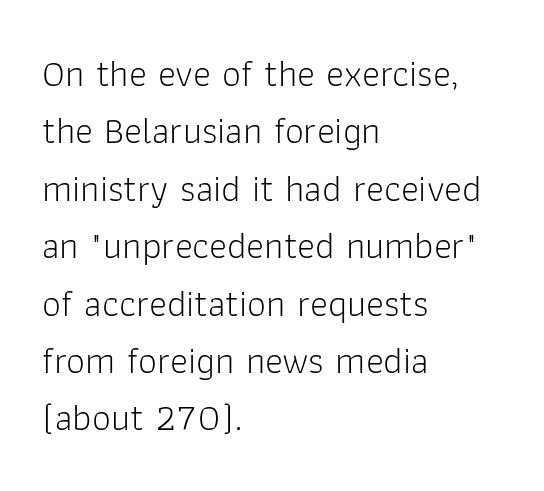
The image shows 38 px light sans-serif type, upright; set left-aligned, normal line spacing (1.51x), normal letter spacing, not underlined; low stroke contrast and a medium x-height.
